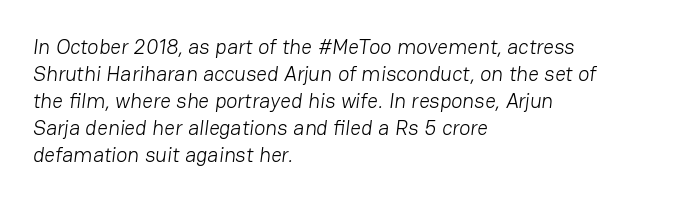
{"bold": "no", "underline": "no", "align": "left", "line_spacing": "normal", "line_spacing_ratio": 1.28, "letter_spacing": "normal", "letter_spacing_em": 0.0, "glyph_px": 21}
